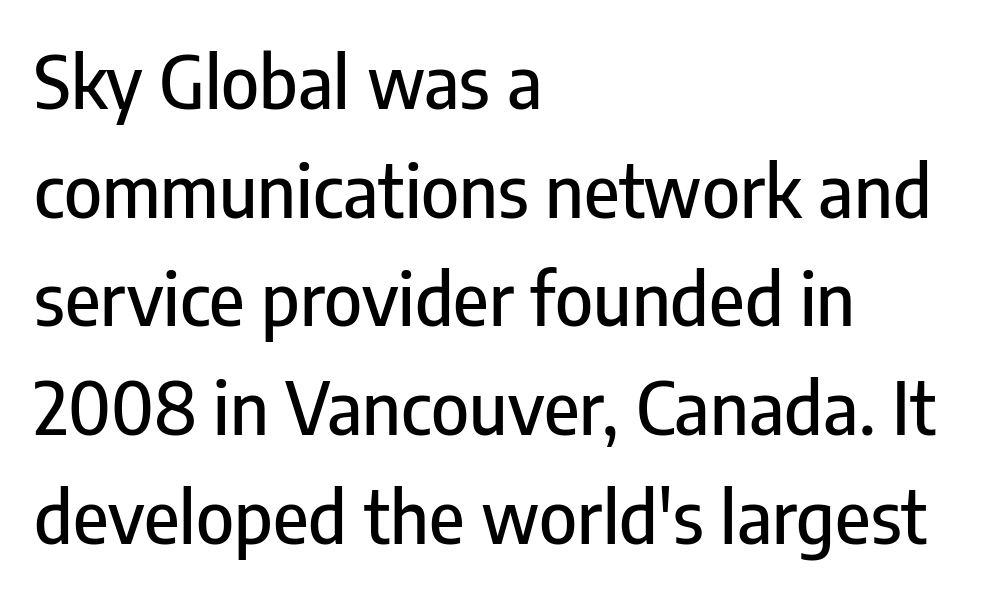
{"serif": "no", "italic": "no", "width": "condensed", "stroke_contrast": "low", "x_height": "medium", "monospaced": "no", "underline": "no", "align": "left", "line_spacing": "normal", "line_spacing_ratio": 1.51, "letter_spacing": "normal", "letter_spacing_em": 0.0, "glyph_px": 72}
